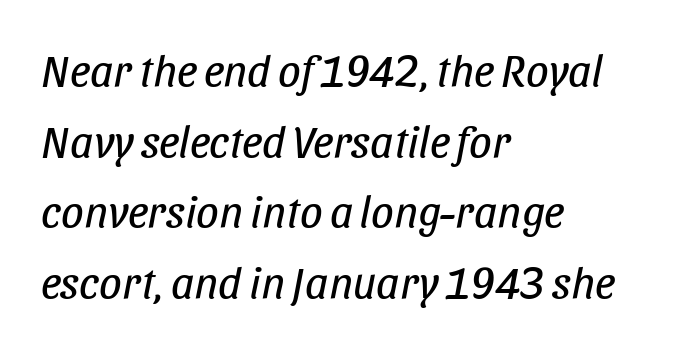
Q: Is the text bold? A: No.
Q: Is the text italic (slanted)? A: Yes, it leans right by about 11 degrees.
Q: Is the text underlined? A: No.
Q: How is the paragraph aligned? A: Left-aligned.
Q: Is the spacing between letters normal or unusually wide? A: Normal.
Q: Is the spacing between lines tight, normal or loose? A: Normal.
Q: Width (condensed, normal, or wide)? A: Condensed.
Q: Stroke contrast? A: Low.
Q: x-height? A: Large.
Q: Monospaced? A: No.
